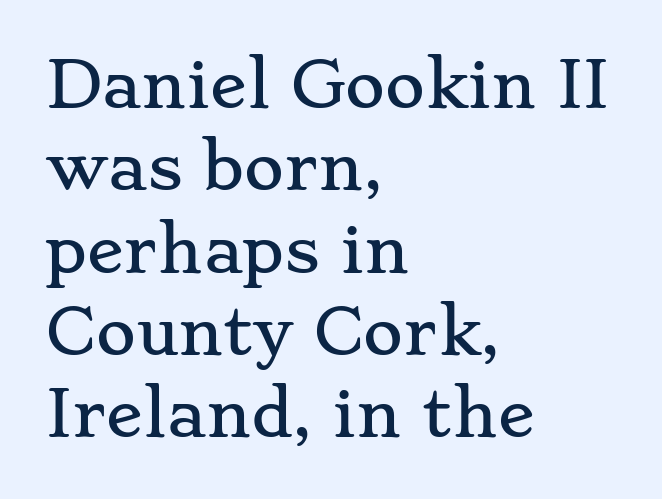
{"serif": "yes", "italic": "no", "width": "wide", "stroke_contrast": "low", "x_height": "small", "monospaced": "no", "underline": "no", "align": "left", "line_spacing": "normal", "line_spacing_ratio": 1.35, "letter_spacing": "normal", "letter_spacing_em": 0.0, "glyph_px": 61}
